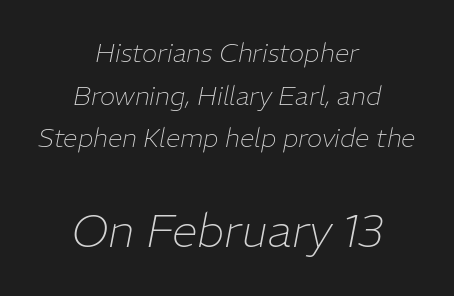
{"italic": "yes", "lean": "right", "slant_degrees": 11, "bold": "no", "weight": "thin", "width": "normal", "stroke_contrast": "low", "x_height": "medium", "monospaced": "no", "underline": "no", "align": "center", "line_spacing": "normal", "line_spacing_ratio": 1.64, "letter_spacing": "normal", "letter_spacing_em": 0.0, "larger_block": "second", "size_ratio": 1.77, "glyph_px": 46}
